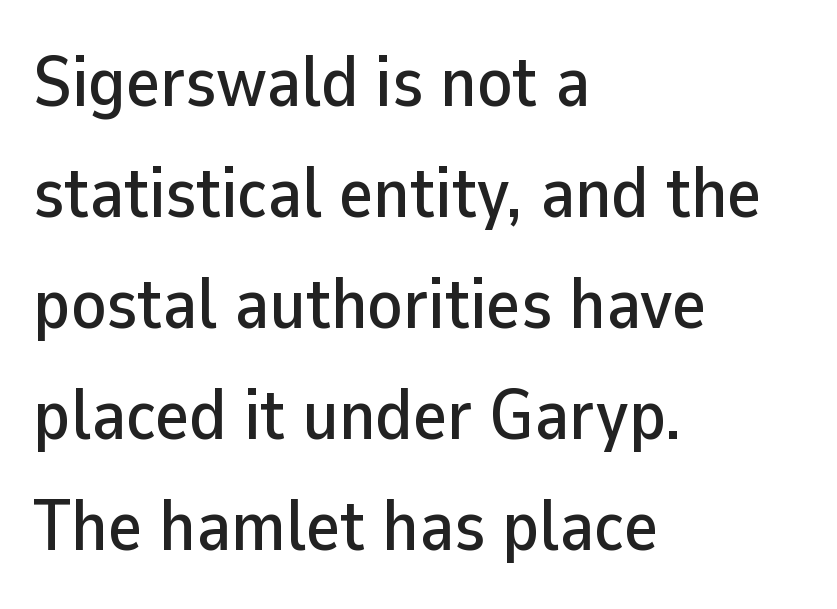
These lines were composed using upright roman letters. A normal amount of white space separates one row of letters from the next. This sample uses plain, unmodified letter spacing. Grotesque or geometric, the face here clearly has no serifs. The setting favours the left margin, as ordinary paragraphs usually do.
